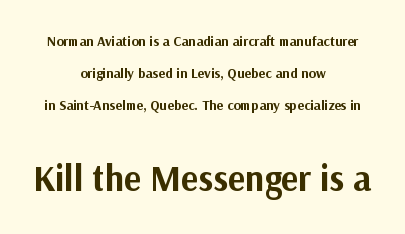
{"serif": "no", "italic": "no", "bold": "yes", "weight": "bold", "width": "normal", "stroke_contrast": "medium", "x_height": "medium", "monospaced": "no", "underline": "no", "align": "center", "line_spacing": "loose", "line_spacing_ratio": 2.3, "letter_spacing": "normal", "letter_spacing_em": 0.0, "larger_block": "second", "size_ratio": 2.57, "glyph_px": 36}
